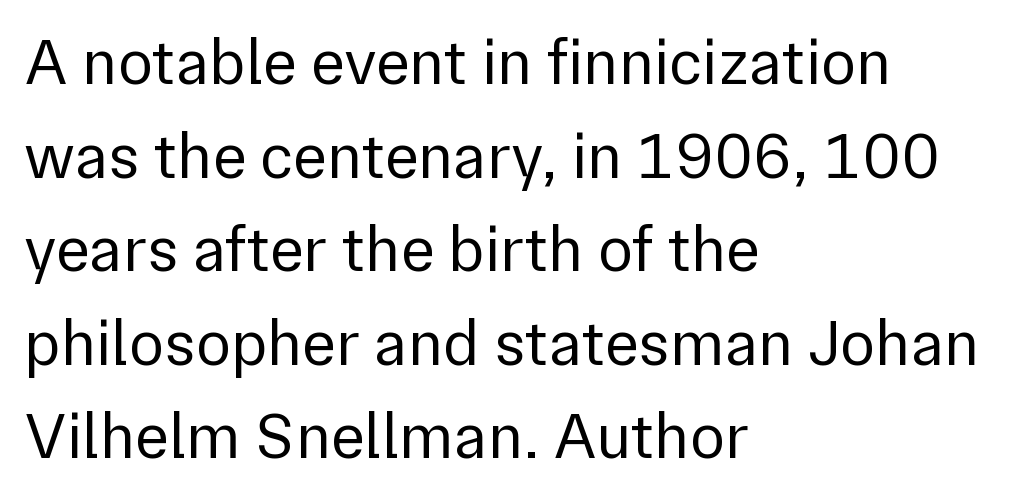
The leading is moderate, giving the passage an even texture. Honestly, there is no underline to notice here at all. The characters are drawn with everyday or finer stroke widths. This sample uses an upright cut, with every glyph sitting square on the baseline.
